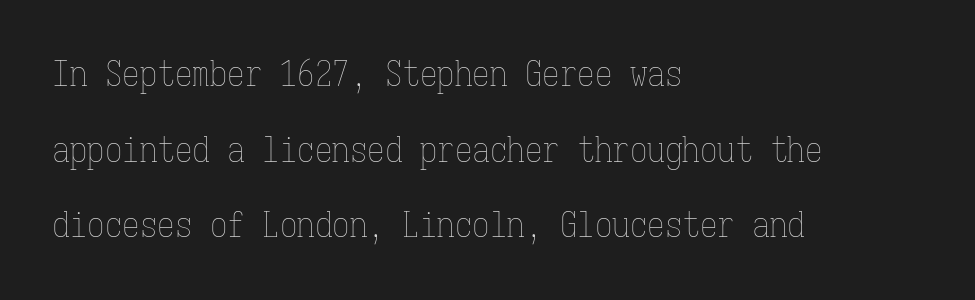
The letterforms sit shoulder to shoulder at normal distance. Alignment: flush left. The characters are drawn with everyday or finer stroke widths. Reading down the column, the eye jumps a long way to each next line. A bare baseline throughout the passage.
